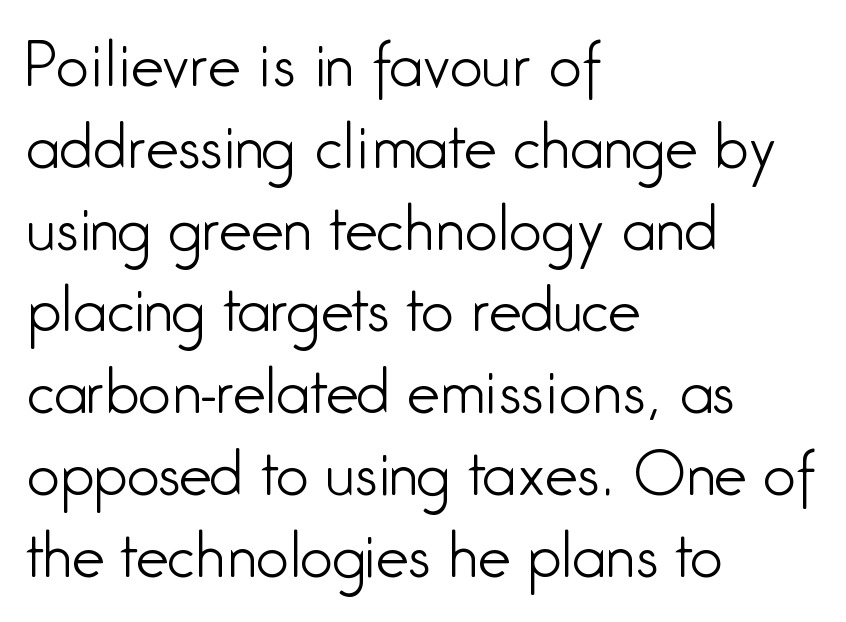
All the whitespace from short lines collects on the right. Students, observe: this is what conventionally led text looks like. The font family rendered here belongs to the sans-serif group. Descender tails drop into unmarked territory. Students, note that the glyphs here touch the page at normal intervals. Character widths vary here, with narrow letters taking less room than wide ones.
